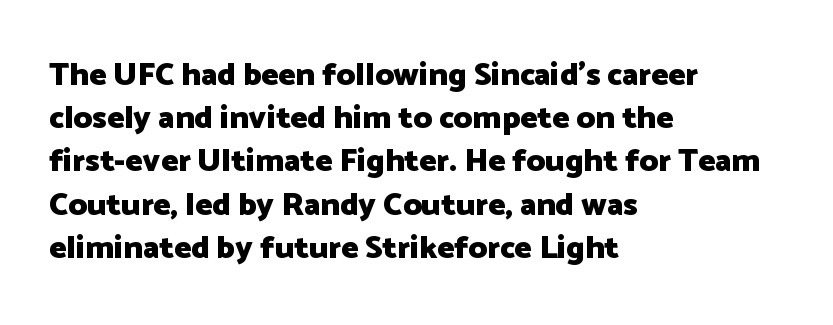
{"serif": "no", "italic": "no", "bold": "yes", "weight": "heavy", "width": "normal", "stroke_contrast": "low", "x_height": "medium", "monospaced": "no", "underline": "no", "align": "left", "line_spacing": "normal", "line_spacing_ratio": 1.35, "letter_spacing": "normal", "letter_spacing_em": 0.0, "glyph_px": 32}
